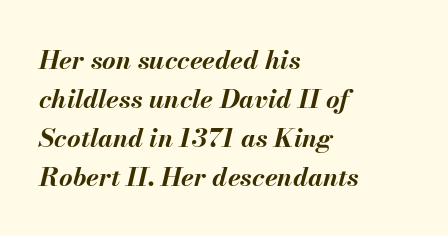
This rendering uses left alignment, leaving the right contour irregular. Honestly, there is no underline to notice here at all. It's the slanting kind of type. Compared with an ordinary text face, these strokes are far heavier — a full bold.
